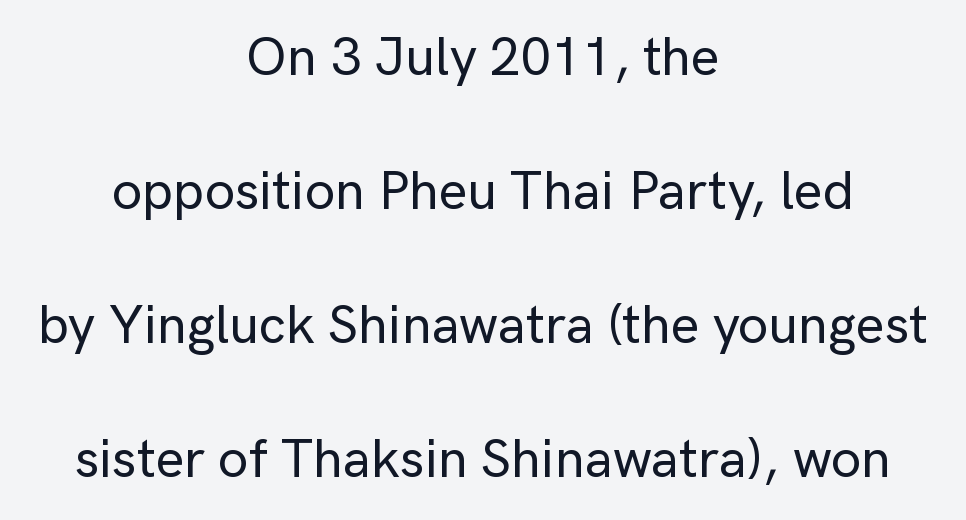
Rule under the text: the space is simply empty. This is the regular roman posture of the typeface. The letters sit at their default tracking, neither squeezed nor spread. Here the designer chose a conventional face with non-uniform glyph widths. A typesetter would label this face a sans.
